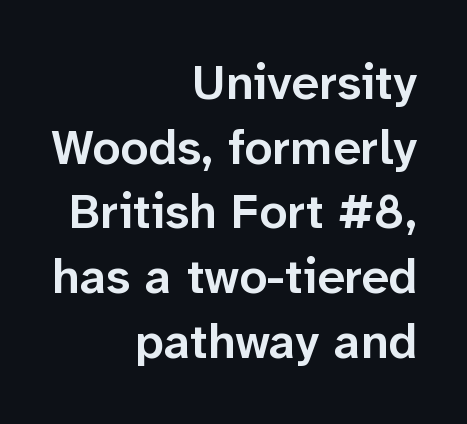
Q: Is the text bold? A: Semi-bold.
Q: Is the text italic (slanted)? A: No, it is upright.
Q: Is the typeface a serif or a sans-serif typeface? A: Sans-serif.
Q: Is the text underlined? A: No.
Q: How is the paragraph aligned? A: Right-aligned.
Q: Is the spacing between letters normal or unusually wide? A: Normal.
Q: Is the spacing between lines tight, normal or loose? A: Normal.
Q: Width (condensed, normal, or wide)? A: Normal.
Q: Stroke contrast? A: Low.
Q: x-height? A: Medium.
Q: Monospaced? A: No.
